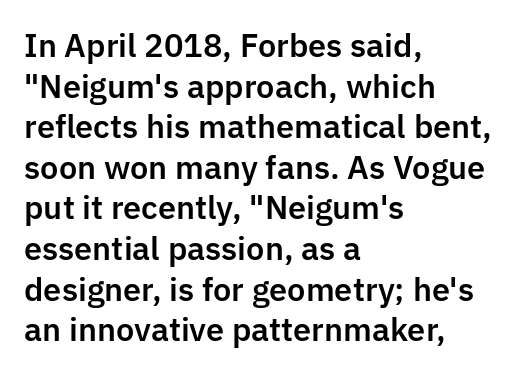
No word sits above an underline. Is there much room between lines? A standard amount, neither cramped nor airy. You could not count columns in this text — the font is proportionally spaced. Casual observation: everything's shoved over to the left.
